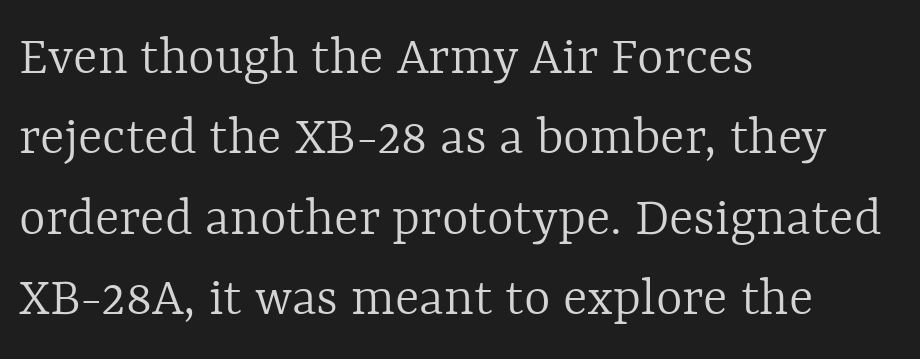
The typography opts for an upright posture over an oblique one. The gaps between neighbouring characters are ordinary and unremarkable. The glyphs are unaccompanied by any horizontal stroke below them. Compared with typical paragraphs, the rows here are spaced about the same. The paragraph has a hard left edge and a soft right edge.
